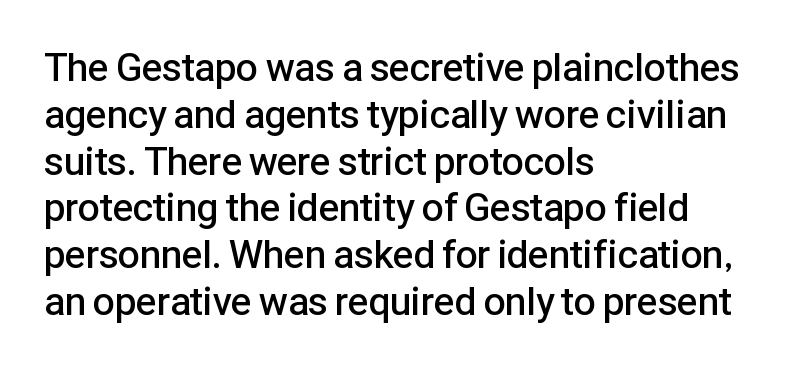
Q: Is the text bold? A: Semi-bold.
Q: Is the text italic (slanted)? A: No, it is upright.
Q: Is the typeface a serif or a sans-serif typeface? A: Sans-serif.
Q: Is the text underlined? A: No.
Q: How is the paragraph aligned? A: Left-aligned.
Q: Is the spacing between letters normal or unusually wide? A: Normal.
Q: Width (condensed, normal, or wide)? A: Normal.
Q: Stroke contrast? A: Low.
Q: x-height? A: Medium.
Q: Monospaced? A: No.
